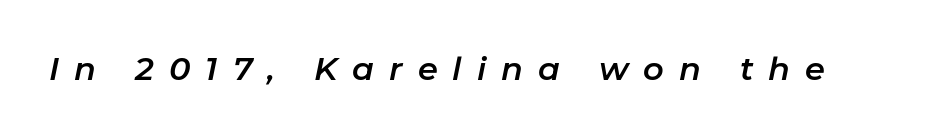
{"italic": "yes", "lean": "right", "slant_degrees": 11, "width": "normal", "stroke_contrast": "low", "x_height": "medium", "monospaced": "no", "underline": "no", "letter_spacing": "wide", "letter_spacing_em": 0.47, "glyph_px": 32}
